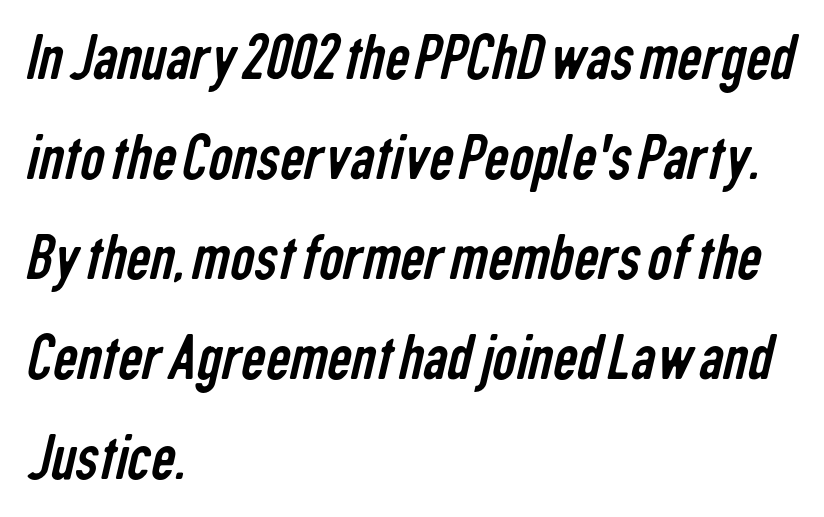
The image shows 68 px regular-weight, condensed sans-serif type; set left-aligned, normal line spacing (1.47x), normal letter spacing, not underlined; low stroke contrast and a medium x-height.
